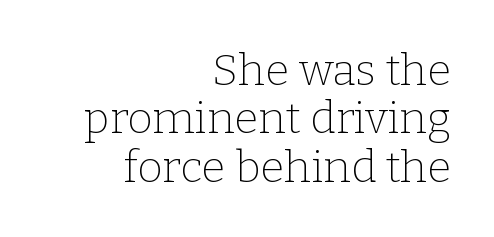
The image shows 44 px thin serif type, upright; set right-aligned, tight line spacing (1.1x), normal letter spacing, not underlined; low stroke contrast and a medium x-height.
